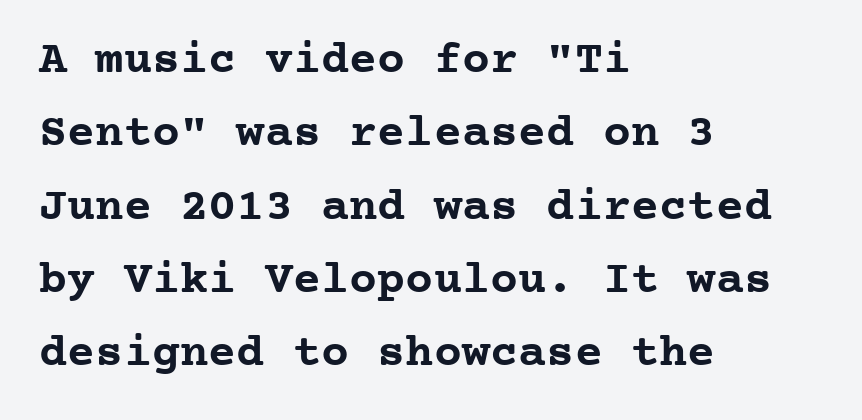
The image shows 47 px semibold serif type, upright, monospaced; set left-aligned, normal line spacing (1.56x), normal letter spacing, not underlined; low stroke contrast and a medium x-height.
